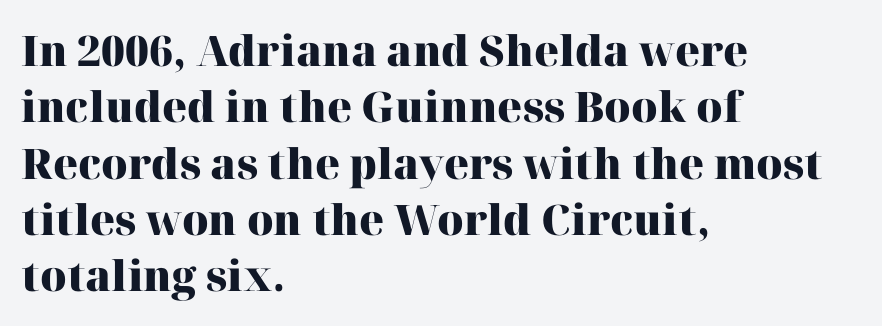
{"serif": "yes", "italic": "no", "bold": "yes", "weight": "heavy", "width": "normal", "stroke_contrast": "high", "x_height": "medium", "monospaced": "no", "underline": "no", "align": "left", "line_spacing": "normal", "line_spacing_ratio": 1.34, "letter_spacing": "normal", "letter_spacing_em": 0.0, "glyph_px": 42}
